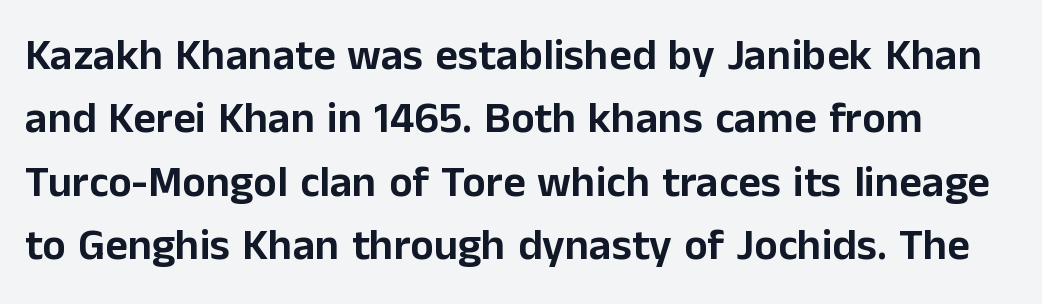
The image shows 44 px sans-serif type, upright; set normal line spacing (1.44x), normal letter spacing, not underlined; low stroke contrast and a medium x-height.
